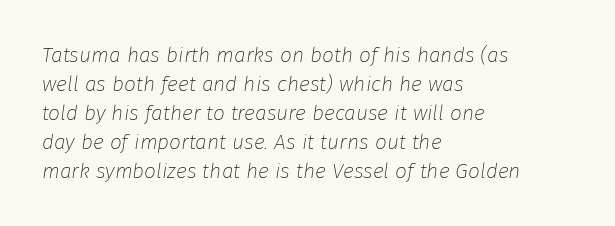
{"italic": "yes", "lean": "right", "slant_degrees": 8, "bold": "no", "underline": "no", "align": "left", "line_spacing": "normal", "line_spacing_ratio": 1.38, "letter_spacing": "normal", "letter_spacing_em": 0.0, "glyph_px": 21}
